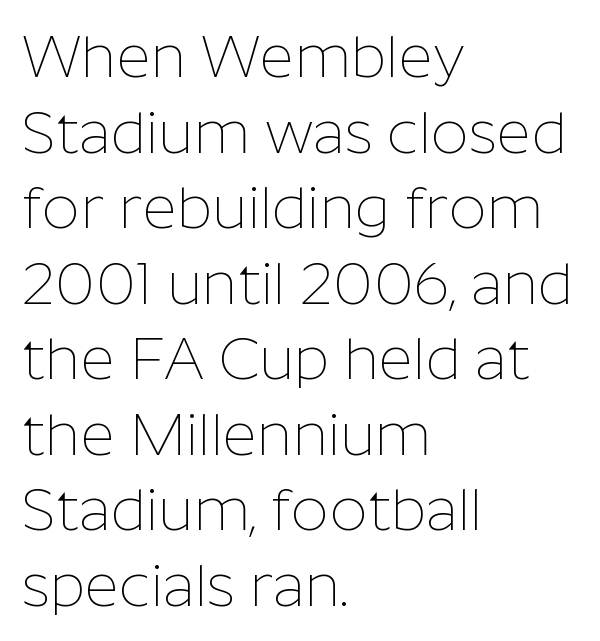
The image shows 59 px thin sans-serif type, upright; set left-aligned, normal line spacing (1.28x), normal letter spacing, not underlined; low stroke contrast and a medium x-height.
